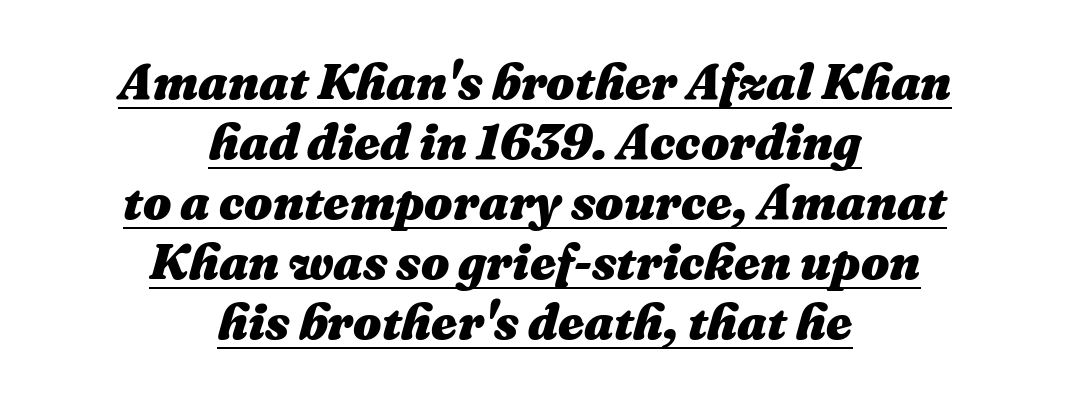
The image shows 50 px heavy type, italic (leaning right); set centered, line spacing 1.2x, normal letter spacing, underlined; medium stroke contrast and a medium x-height.
